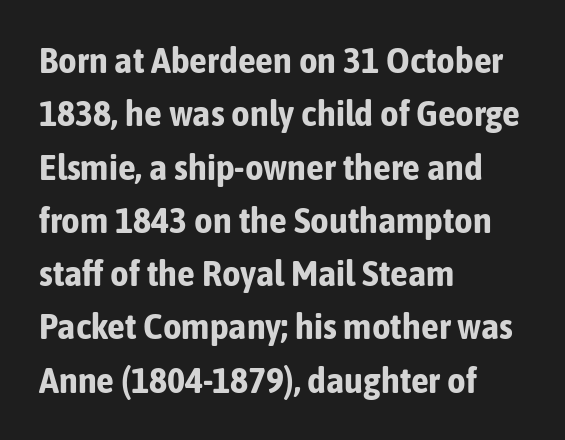
Q: Is the text bold? A: Yes.
Q: Is the text italic (slanted)? A: No, it is upright.
Q: Is the typeface a serif or a sans-serif typeface? A: Sans-serif.
Q: Is the text underlined? A: No.
Q: How is the paragraph aligned? A: Left-aligned.
Q: Is the spacing between letters normal or unusually wide? A: Normal.
Q: Is the spacing between lines tight, normal or loose? A: Normal.
Q: Width (condensed, normal, or wide)? A: Condensed.
Q: Stroke contrast? A: Low.
Q: x-height? A: Medium.
Q: Monospaced? A: No.
